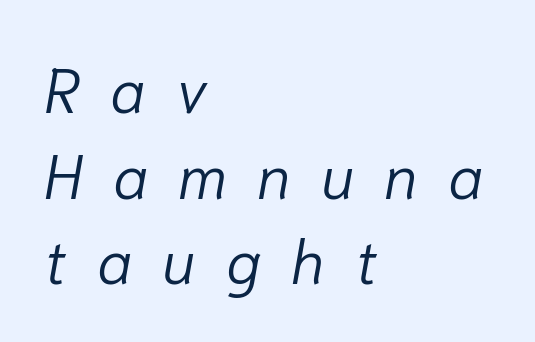
The image shows 62 px light type, italic (leaning right); set left-aligned, normal line spacing (1.38x), unusually wide letter spacing (+0.49 em), not underlined; low stroke contrast and a medium x-height.
